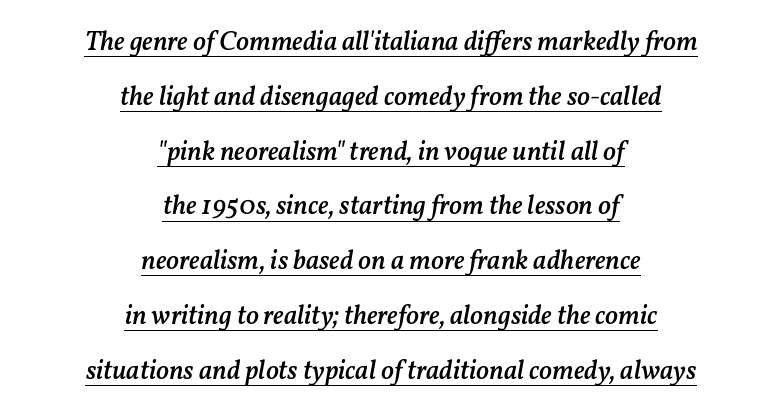
The image shows 27 px text type, italic (leaning right); set centered, loose line spacing (2.03x), normal letter spacing, underlined.
